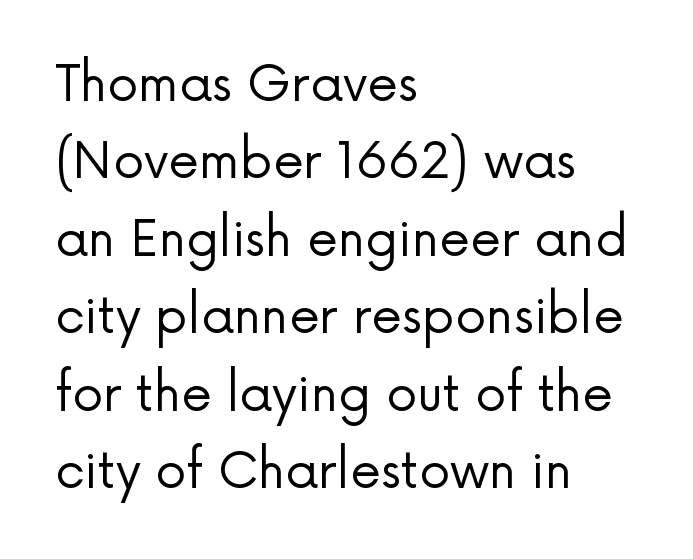
Q: Is the text bold? A: No.
Q: Is the text italic (slanted)? A: No, it is upright.
Q: Is the typeface a serif or a sans-serif typeface? A: Sans-serif.
Q: Is the text underlined? A: No.
Q: How is the paragraph aligned? A: Left-aligned.
Q: Is the spacing between letters normal or unusually wide? A: Normal.
Q: Is the spacing between lines tight, normal or loose? A: Normal.
Q: Width (condensed, normal, or wide)? A: Normal.
Q: Stroke contrast? A: Low.
Q: x-height? A: Medium.
Q: Monospaced? A: No.
